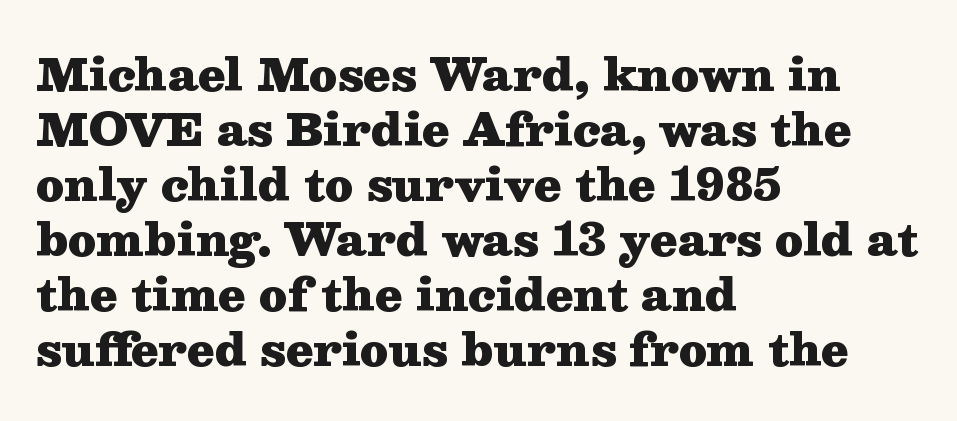
The image shows 44 px heavy, wide serif type, upright; set left-aligned, normal line spacing (1.25x), normal letter spacing, not underlined; medium stroke contrast and a medium x-height.
